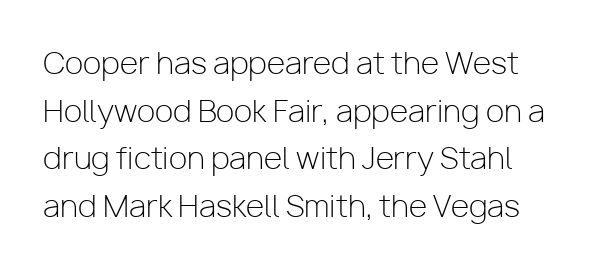
{"serif": "no", "italic": "no", "bold": "no", "weight": "light", "width": "normal", "stroke_contrast": "low", "x_height": "medium", "monospaced": "no", "underline": "no", "line_spacing": "normal", "line_spacing_ratio": 1.59, "letter_spacing": "normal", "letter_spacing_em": 0.0, "glyph_px": 30}
